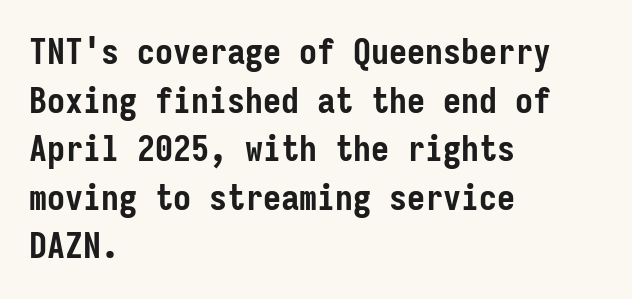
{"serif": "no", "italic": "no", "bold": "yes", "weight": "semibold", "width": "condensed", "stroke_contrast": "low", "x_height": "medium", "monospaced": "yes", "underline": "no", "align": "left", "line_spacing": "normal", "line_spacing_ratio": 1.35, "letter_spacing": "normal", "letter_spacing_em": 0.0, "glyph_px": 36}
